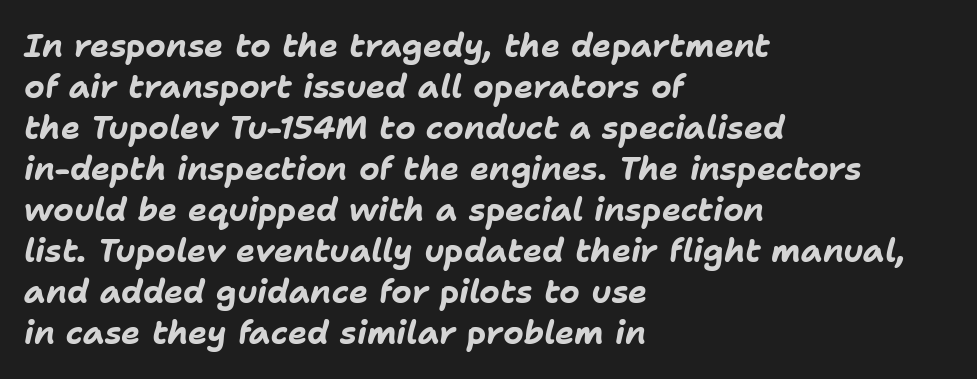
Q: Is the text bold? A: Yes.
Q: Is the text italic (slanted)? A: Yes, it leans right by about 11 degrees.
Q: Is the text underlined? A: No.
Q: How is the paragraph aligned? A: Left-aligned.
Q: Is the spacing between letters normal or unusually wide? A: Normal.
Q: Is the spacing between lines tight, normal or loose? A: Normal.
Q: Width (condensed, normal, or wide)? A: Normal.
Q: Stroke contrast? A: Low.
Q: x-height? A: Medium.
Q: Monospaced? A: No.
